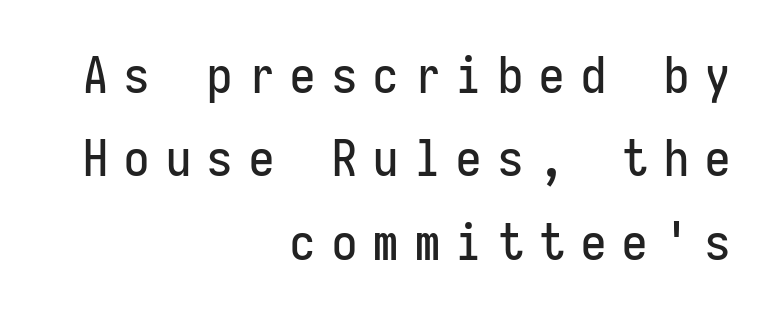
The image shows 50 px condensed sans-serif type, upright, monospaced; set right-aligned, normal line spacing (1.67x), unusually wide letter spacing (+0.33 em), not underlined; low stroke contrast and a medium x-height.
